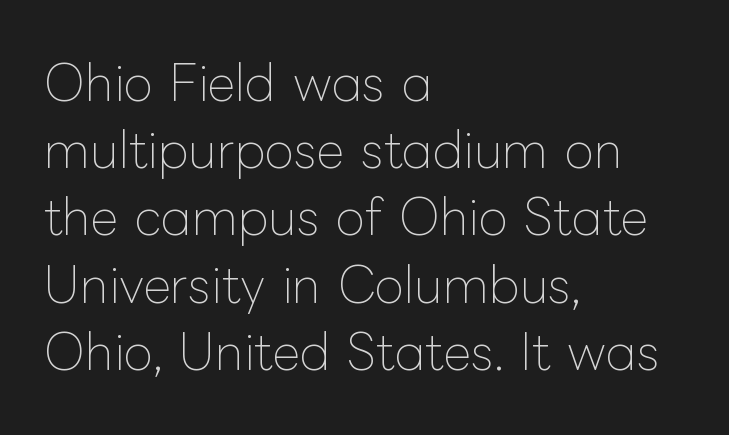
The image shows 48 px thin type, upright; set left-aligned, normal line spacing (1.4x), normal letter spacing, not underlined; low stroke contrast and a medium x-height.
